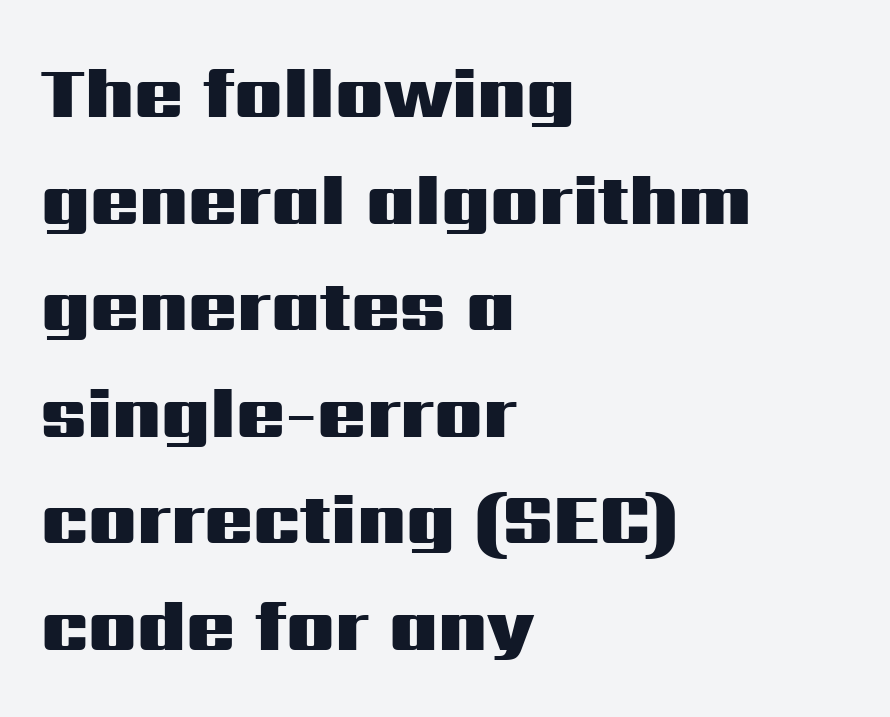
{"serif": "no", "italic": "no", "bold": "yes", "weight": "heavy", "width": "wide", "stroke_contrast": "medium", "x_height": "medium", "monospaced": "no", "underline": "no", "align": "left", "line_spacing": "normal", "line_spacing_ratio": 1.48, "letter_spacing": "normal", "letter_spacing_em": 0.0, "glyph_px": 72}
